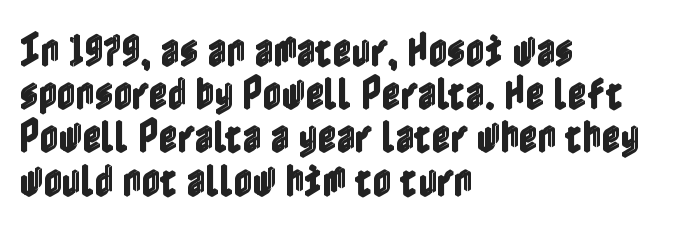
{"italic": "no", "width": "condensed", "x_height": "medium", "underline": "no", "align": "left", "line_spacing_ratio": 1.2, "letter_spacing": "normal", "letter_spacing_em": 0.0, "glyph_px": 36}
